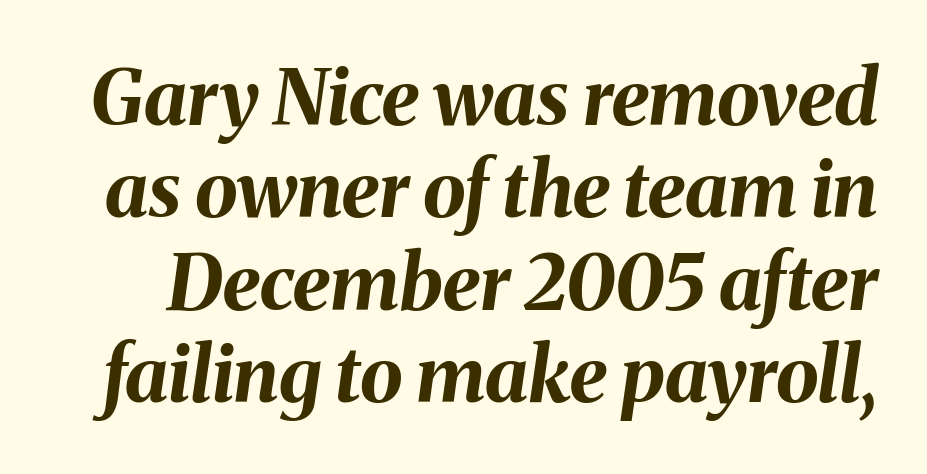
Inter-character spacing is left at the font's built-in metrics. What weight is shown? A full bold with thick strokes. The passage shown is typed in a proportional face where columns would drift. The baseline area is clear.
